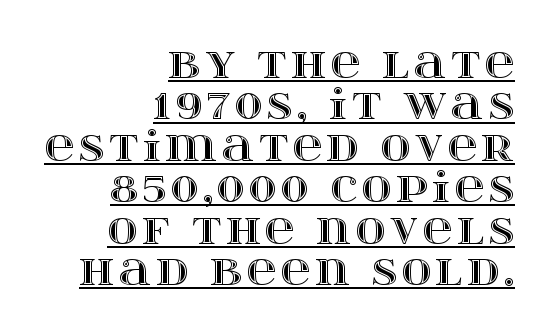
Q: Is the text italic (slanted)? A: No, it is upright.
Q: Is the text underlined? A: Yes.
Q: How is the paragraph aligned? A: Right-aligned.
Q: Is the spacing between lines tight, normal or loose? A: Tight.
Q: Width (condensed, normal, or wide)? A: Wide.
Q: x-height? A: Large.
Q: Monospaced? A: No.
